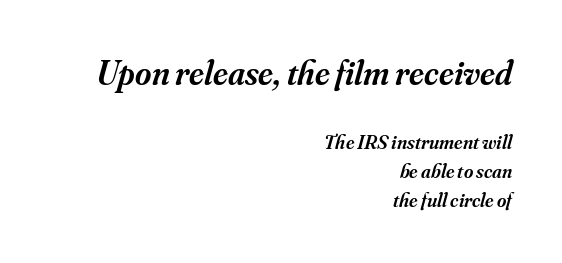
Is this a fixed-width face? No — the glyphs have proportional, varying widths. The glyphs have the mass of a demibold cut, below bold. Plain, unruled lines of type. Nothing unusual about the tracking: characters are spaced as the font intends. Leading: standard.
